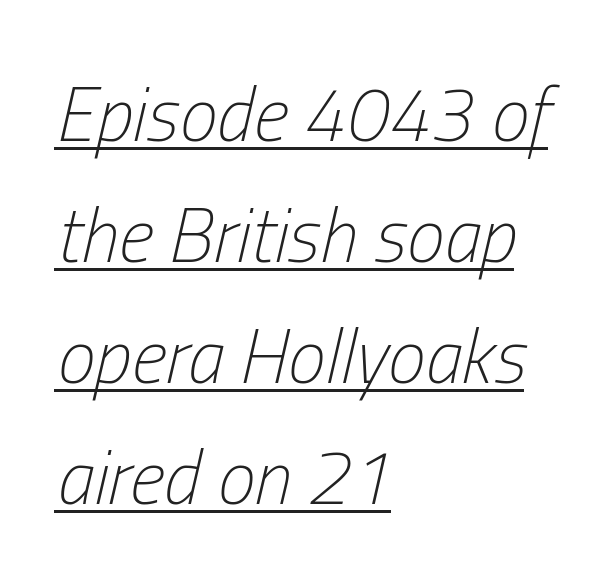
The image shows 76 px light, condensed type, italic (leaning right); set left-aligned, normal line spacing (1.59x), normal letter spacing, underlined; low stroke contrast and a medium x-height.
